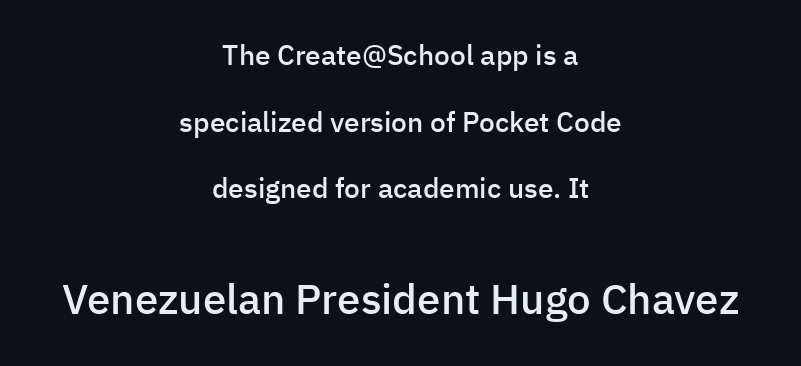
Q: Is the text bold? A: Semi-bold.
Q: Is the text italic (slanted)? A: No, it is upright.
Q: Is the typeface a serif or a sans-serif typeface? A: Sans-serif.
Q: Is the text underlined? A: No.
Q: How is the paragraph aligned? A: Centered.
Q: Is the spacing between letters normal or unusually wide? A: Normal.
Q: Is the spacing between lines tight, normal or loose? A: Loose.
Q: Which block of text is set in a larger size, the first (top) or the second (bottom)? A: The second (bottom) one.
Q: Width (condensed, normal, or wide)? A: Normal.
Q: Stroke contrast? A: Low.
Q: x-height? A: Medium.
Q: Monospaced? A: No.
